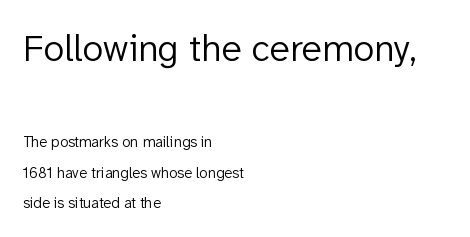
The image shows 38 px light sans-serif type, upright; set left-aligned, loose line spacing (2.06x), normal letter spacing, not underlined; the first (top) block is 2.53x larger; low stroke contrast and a medium x-height.
